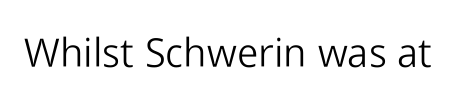
{"serif": "no", "italic": "no", "bold": "no", "weight": "light", "width": "normal", "stroke_contrast": "low", "x_height": "medium", "monospaced": "no", "underline": "no", "letter_spacing": "normal", "letter_spacing_em": 0.0, "glyph_px": 40}
